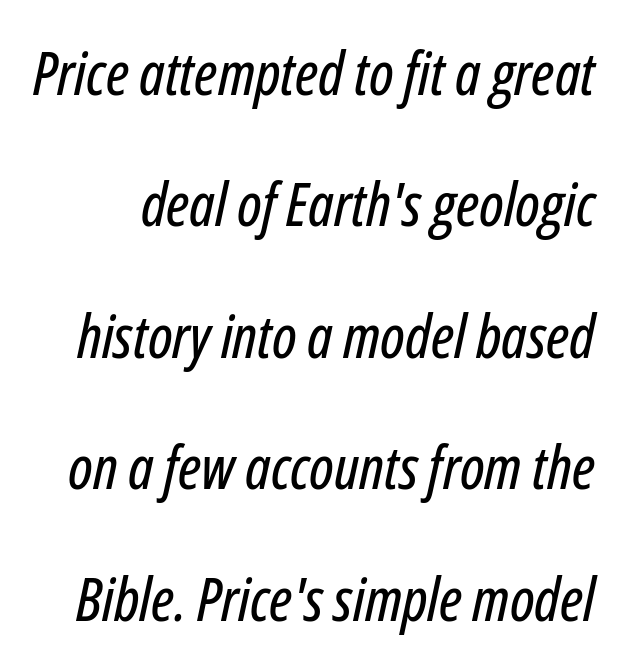
{"italic": "yes", "lean": "right", "slant_degrees": 12, "width": "condensed", "stroke_contrast": "low", "x_height": "medium", "monospaced": "no", "underline": "no", "line_spacing": "loose", "line_spacing_ratio": 2.19, "letter_spacing": "normal", "letter_spacing_em": 0.0, "glyph_px": 60}
